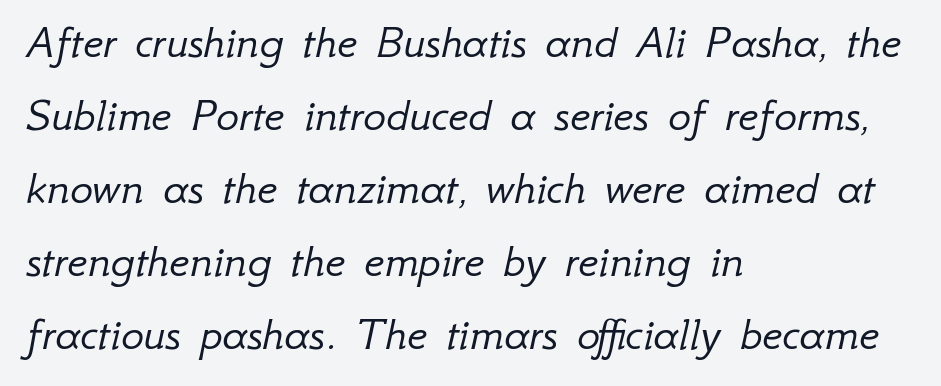
Emphasis-style slanted type is in use. Left-aligned paragraph, ragged on the right. Descender tails drop into unmarked territory. Is this a fixed-width face? No — the glyphs have proportional, varying widths. The passage shown stacks its lines at a standard gap.
